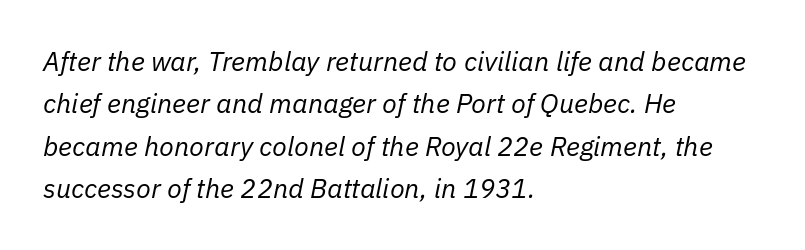
It's the slanting kind of type. Honestly, there is no underline to notice here at all. Regular leading. This rendering leaves character spacing at its baseline value. Teacher's note: observe the even left margin — that is flush-left alignment.
